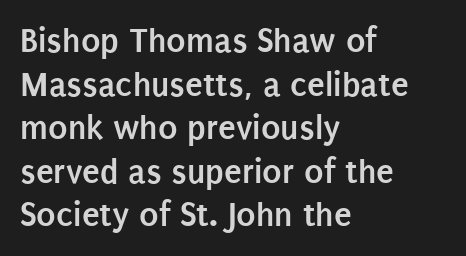
Q: Is the text bold? A: Yes.
Q: Is the text italic (slanted)? A: No, it is upright.
Q: Is the typeface a serif or a sans-serif typeface? A: Sans-serif.
Q: Is the text underlined? A: No.
Q: How is the paragraph aligned? A: Left-aligned.
Q: Is the spacing between letters normal or unusually wide? A: Normal.
Q: Width (condensed, normal, or wide)? A: Condensed.
Q: Stroke contrast? A: Low.
Q: x-height? A: Large.
Q: Monospaced? A: No.
